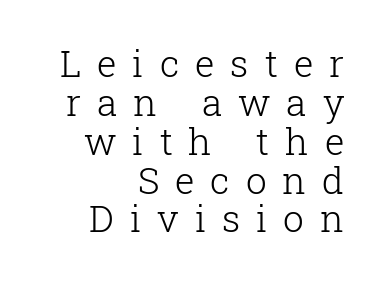
The image shows 37 px light serif type, upright; set right-aligned, tight line spacing (1.05x), unusually wide letter spacing (+0.43 em), not underlined; low stroke contrast and a medium x-height.
